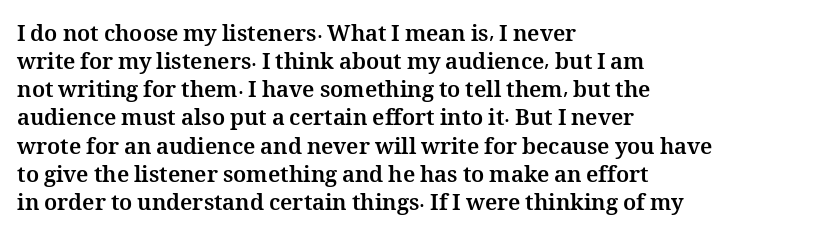
The image shows 22 px bold type, upright; set left-aligned, normal line spacing (1.28x), normal letter spacing, not underlined.
